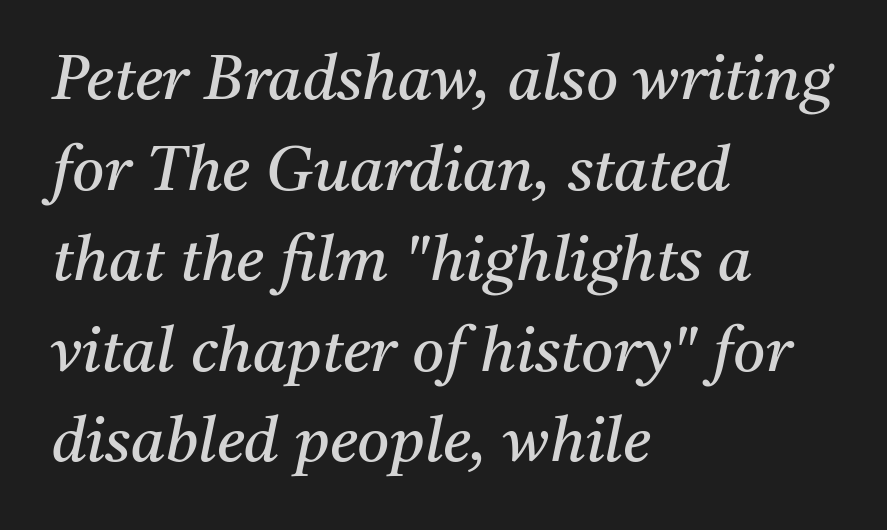
The image shows 62 px regular-weight serif type, italic (leaning right); set left-aligned, normal line spacing (1.46x), normal letter spacing, not underlined; medium stroke contrast and a medium x-height.
